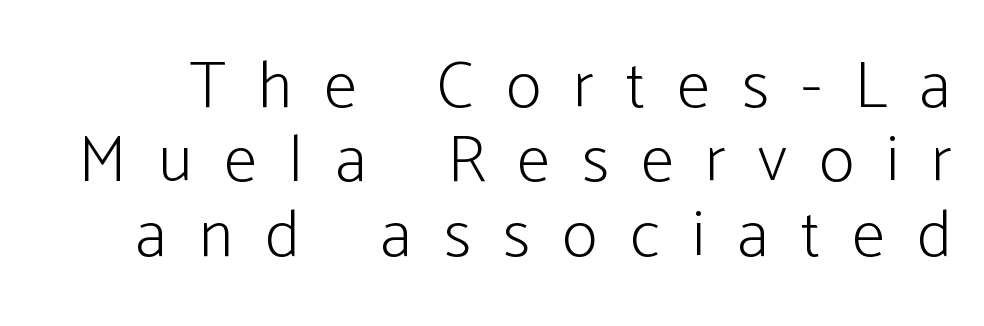
The image shows 67 px light, condensed sans-serif type, upright; set tight line spacing (1.11x), unusually wide letter spacing (+0.48 em), not underlined; low stroke contrast and a medium x-height.
